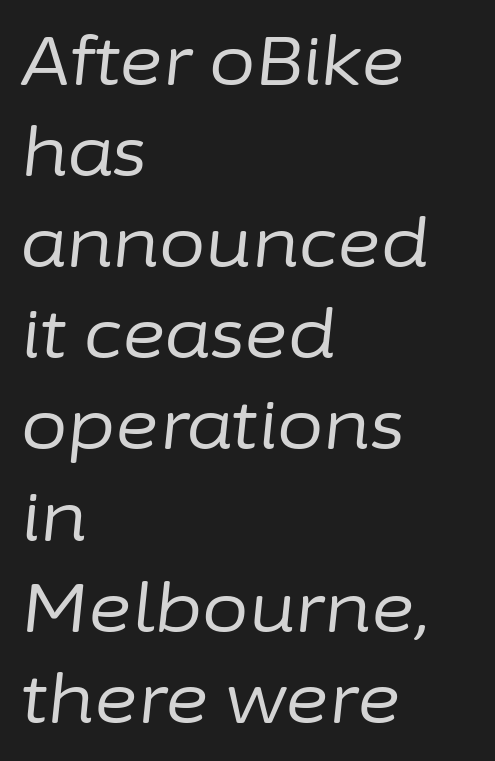
{"italic": "yes", "lean": "right", "slant_degrees": 6, "bold": "no", "weight": "regular", "width": "normal", "stroke_contrast": "low", "x_height": "medium", "monospaced": "no", "underline": "no", "align": "left", "line_spacing": "normal", "line_spacing_ratio": 1.36, "letter_spacing": "normal", "letter_spacing_em": 0.0, "glyph_px": 67}
